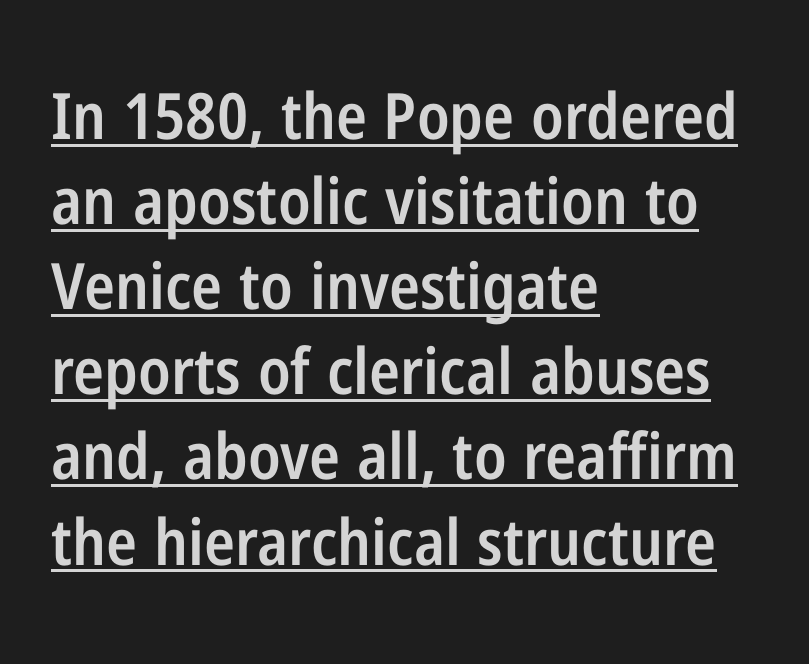
Q: Is the text bold? A: Semi-bold.
Q: Is the text italic (slanted)? A: No, it is upright.
Q: Is the typeface a serif or a sans-serif typeface? A: Sans-serif.
Q: Is the text underlined? A: Yes.
Q: How is the paragraph aligned? A: Left-aligned.
Q: Is the spacing between letters normal or unusually wide? A: Normal.
Q: Is the spacing between lines tight, normal or loose? A: Normal.
Q: Width (condensed, normal, or wide)? A: Condensed.
Q: Stroke contrast? A: Low.
Q: x-height? A: Medium.
Q: Monospaced? A: No.
